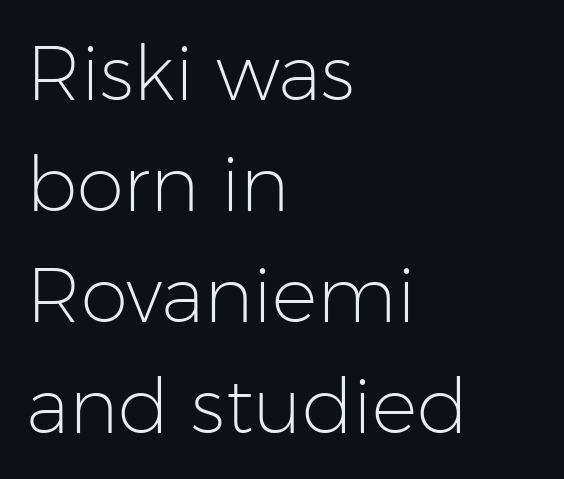
The image shows 76 px light sans-serif type, upright; set left-aligned, normal line spacing (1.46x), normal letter spacing, not underlined; low stroke contrast and a medium x-height.
